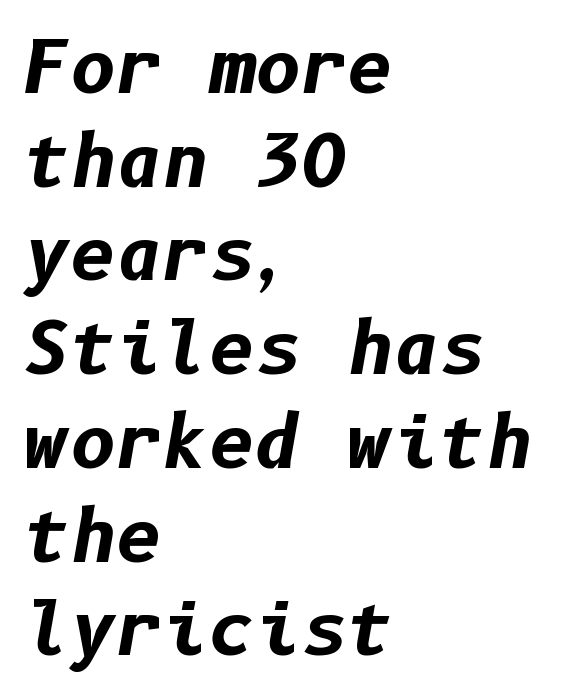
The image shows 71 px bold type, italic (leaning right); set left-aligned, normal line spacing (1.32x), normal letter spacing, not underlined; low stroke contrast and a medium x-height.
